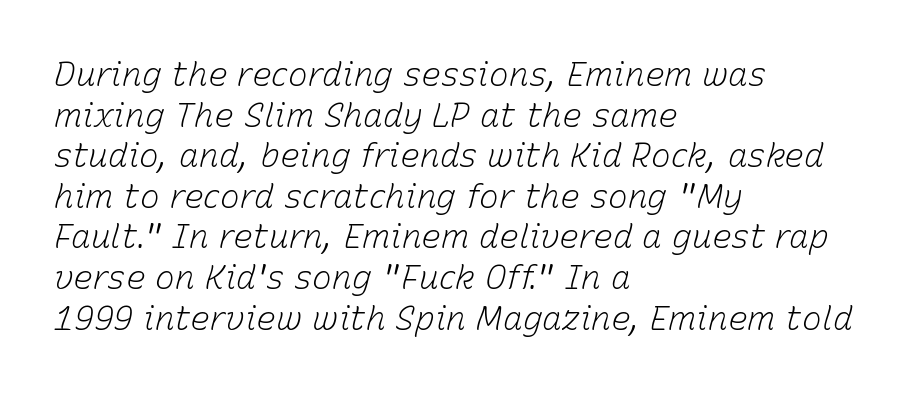
Bare-footed words on every line. In terms of letterspacing, this is plain default setting. The paragraph has a hard left edge and a soft right edge. The glyphs look as if they've been sheared to an angle. Note the varied advance widths — an 'i' is clearly narrower than an 'm'. These glyphs show unthickened strokes, regular width or finer.
